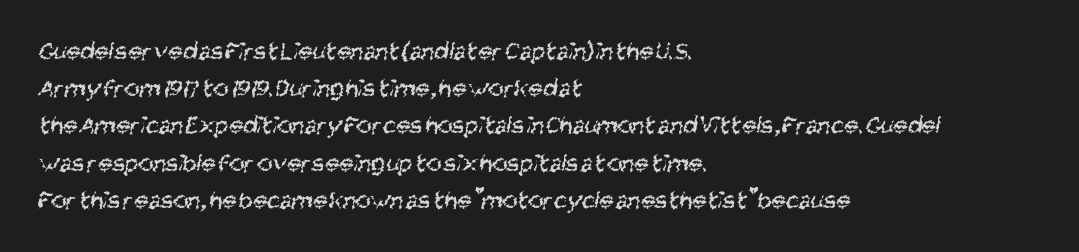
The block of text has a typical density, with ordinary space between rows. A student would call this left alignment; a typographer would say flush left, rag right. Compared with typical body copy, the letter spacing here is the same. The glyphs are unaccompanied by any horizontal stroke below them. Nothing heavy about these letters — not bold at all.
